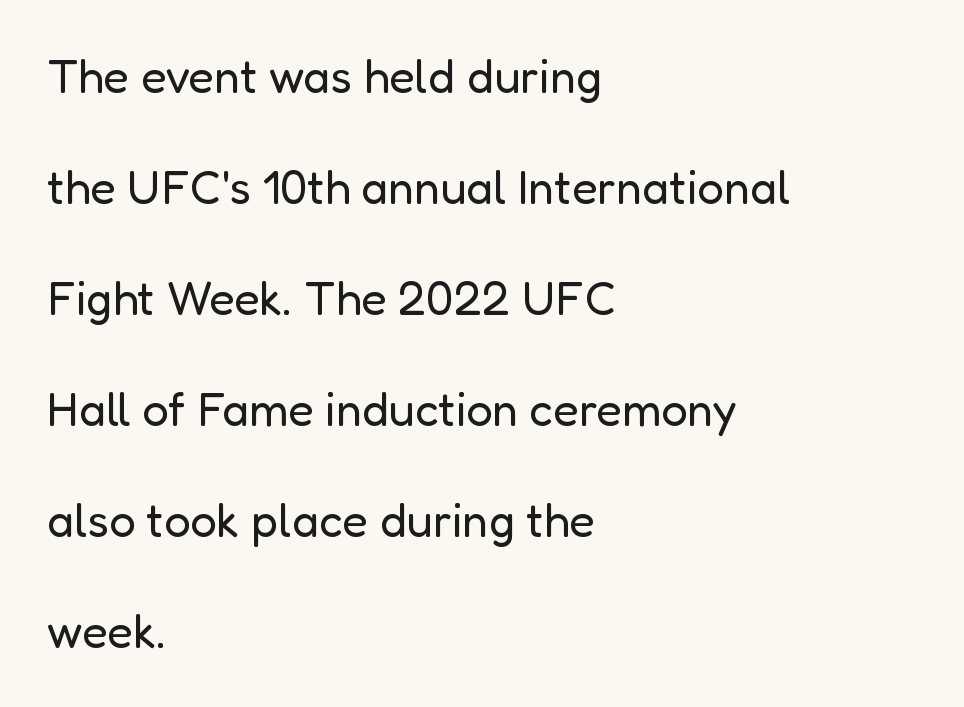
The image shows 47 px regular-weight sans-serif type, upright; set left-aligned, loose line spacing (2.36x), normal letter spacing, not underlined; low stroke contrast and a medium x-height.
